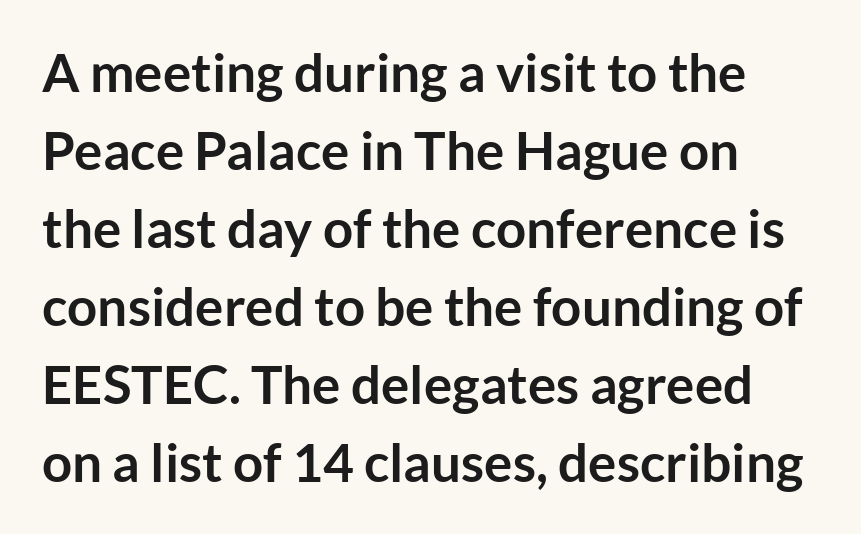
Q: Is the text bold? A: Yes.
Q: Is the text italic (slanted)? A: No, it is upright.
Q: Is the typeface a serif or a sans-serif typeface? A: Sans-serif.
Q: Is the text underlined? A: No.
Q: How is the paragraph aligned? A: Left-aligned.
Q: Is the spacing between letters normal or unusually wide? A: Normal.
Q: Is the spacing between lines tight, normal or loose? A: Normal.
Q: Width (condensed, normal, or wide)? A: Normal.
Q: Stroke contrast? A: Low.
Q: x-height? A: Medium.
Q: Monospaced? A: No.
